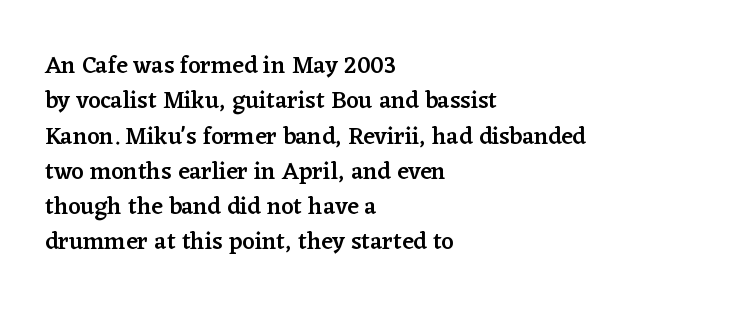
Q: Is the text bold? A: Semi-bold.
Q: Is the text italic (slanted)? A: No, it is upright.
Q: Is the text underlined? A: No.
Q: How is the paragraph aligned? A: Left-aligned.
Q: Is the spacing between letters normal or unusually wide? A: Normal.
Q: Is the spacing between lines tight, normal or loose? A: Normal.
